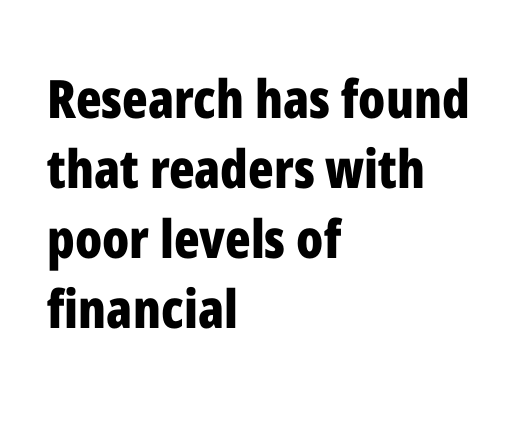
{"serif": "no", "italic": "no", "bold": "yes", "weight": "bold", "width": "condensed", "stroke_contrast": "low", "x_height": "medium", "monospaced": "no", "underline": "no", "align": "left", "line_spacing": "normal", "line_spacing_ratio": 1.32, "letter_spacing": "normal", "letter_spacing_em": 0.0, "glyph_px": 53}
